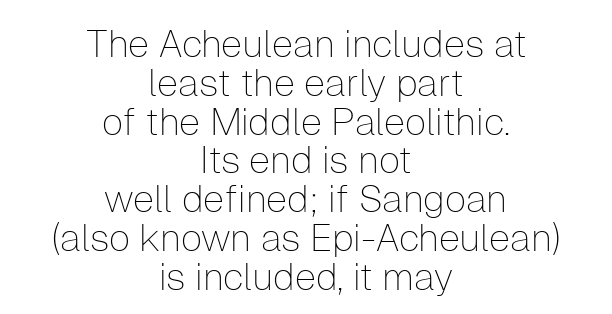
The lines in this sample share a center point and differ in where they start and stop. Each row of text sits above clean, open space. Here the glyphs are tracked normally, forming tight word shapes. A typesetter would call this proportional, since set widths differ per character. The letters stand upright; this is a roman face.
